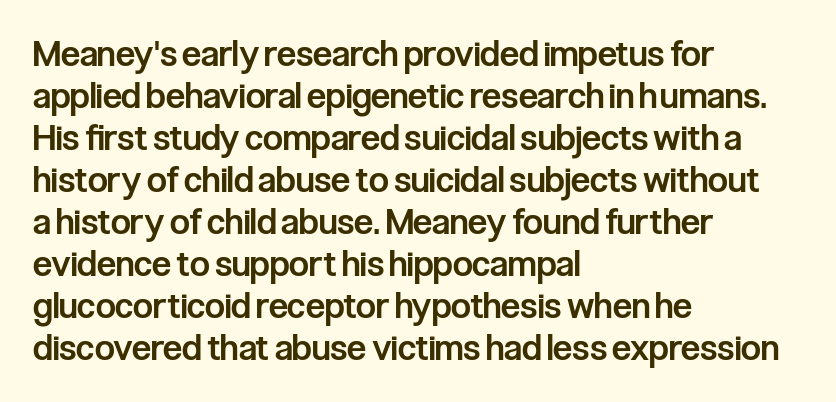
These lines are composed in type without serifs. A student would call this left alignment; a typographer would say flush left, rag right. The letters advance in unequal steps, a hallmark of proportional type. Look at the stroke-to-counter ratio: somewhat heavy, a semibold. Spacing between characters is what you'd get straight out of the box. A roman cut, with each character standing at attention.
